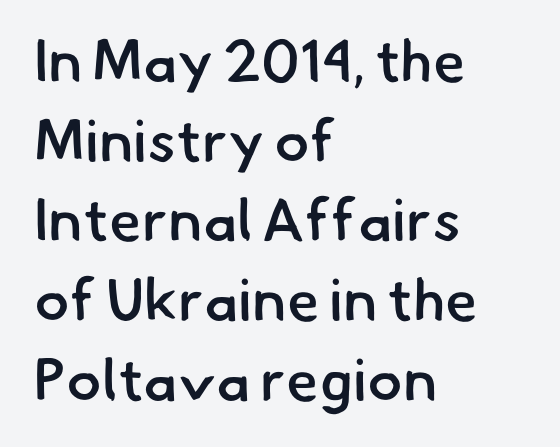
The image shows 59 px semibold sans-serif type; set left-aligned, normal line spacing (1.35x), normal letter spacing, not underlined; low stroke contrast and a small x-height.
